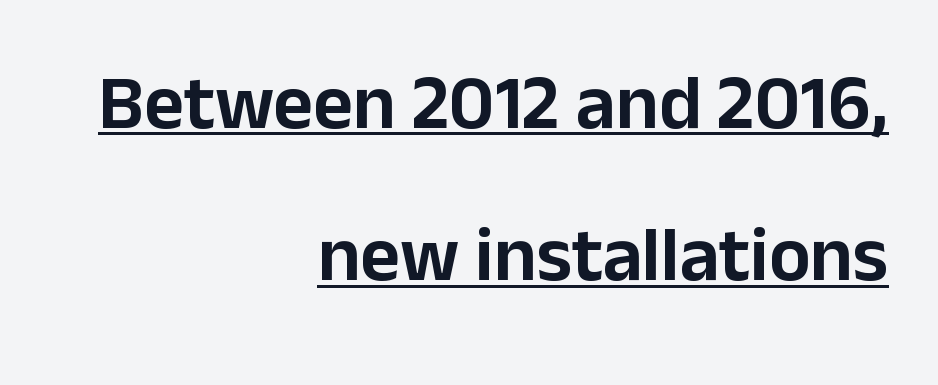
The rendered words wear a rule along their underside. Observe the absence of serifs on each vertical stroke in this sample. The rag falls on the left side of this text block. Looks like regular typesetting: each glyph gets only the width it needs.
